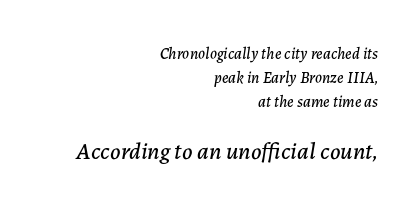
{"italic": "yes", "lean": "right", "slant_degrees": 7, "underline": "no", "align": "right", "line_spacing": "normal", "line_spacing_ratio": 1.5, "letter_spacing": "normal", "letter_spacing_em": 0.0, "larger_block": "second", "size_ratio": 1.5, "glyph_px": 24}
